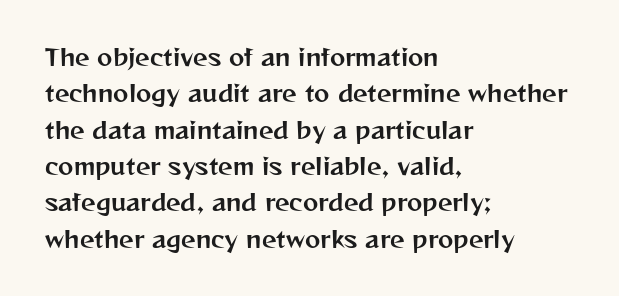
The image shows 23 px text type, upright; set left-aligned, normal line spacing (1.58x), normal letter spacing, not underlined.
